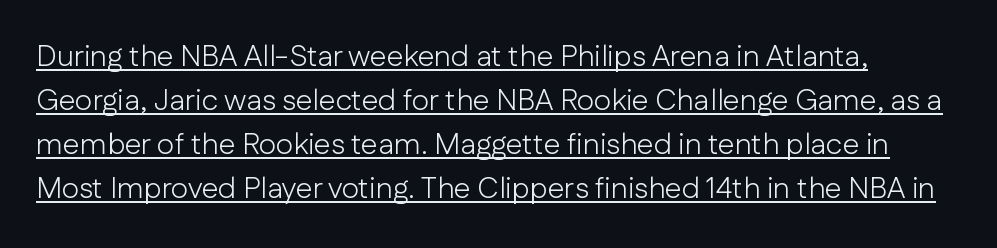
The image shows 30 px light sans-serif type, upright; set left-aligned, normal line spacing (1.47x), normal letter spacing, underlined; low stroke contrast and a medium x-height.
